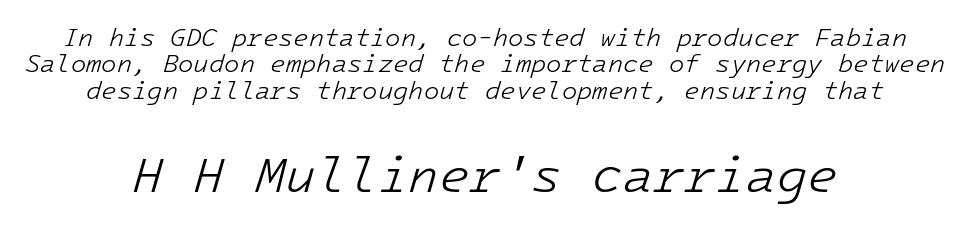
The image shows 50 px light type, italic (leaning right), monospaced; set centered, tight line spacing (1.06x), normal letter spacing, not underlined; the second (bottom) block is 2.0x larger; low stroke contrast and a medium x-height.
